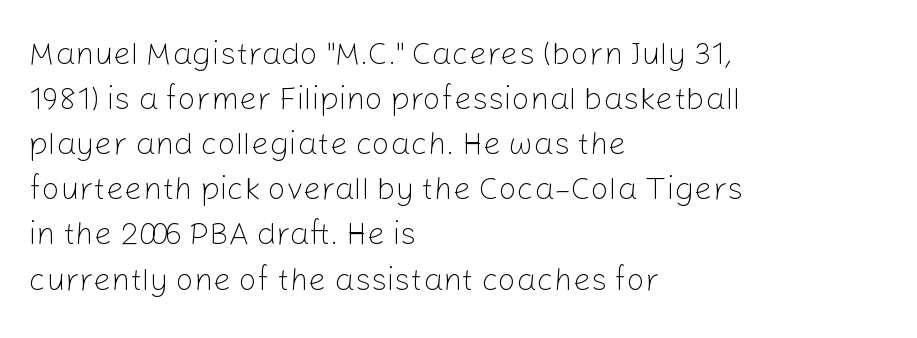
The compositor pushed each line to the left boundary. Stems here are at most as thick as an everyday book face. Students, note that the glyphs here touch the page at normal intervals. Every stem runs plumb, perpendicular to the baseline. This sample has the flowing, uneven cadence of proportional lettering. Words float on clear page, feet unadorned.
